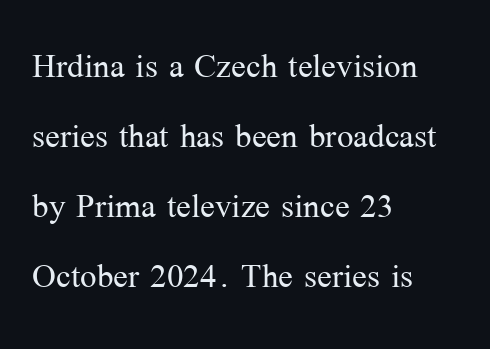
{"serif": "yes", "italic": "no", "bold": "no", "weight": "light", "width": "normal", "stroke_contrast": "medium", "x_height": "medium", "monospaced": "no", "underline": "no", "align": "left", "line_spacing": "normal", "line_spacing_ratio": 1.59, "letter_spacing": "normal", "letter_spacing_em": 0.0, "glyph_px": 44}
